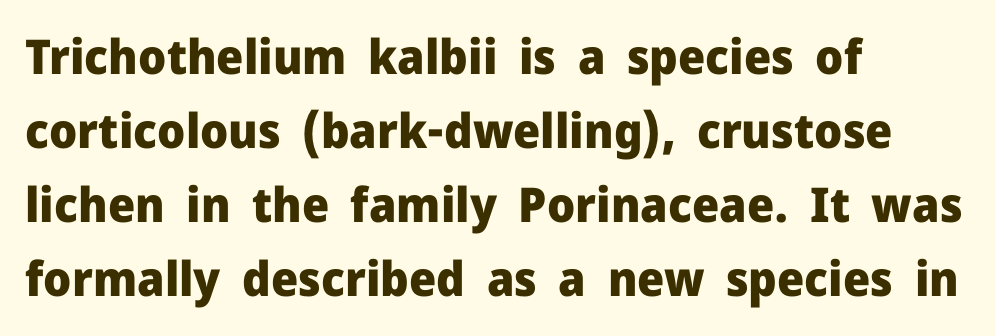
The passage shown is typeset with a sans-serif family. Designer's note — italics off, roman on. This rendering uses left alignment, leaving the right contour irregular. The font is running at its bold setting. Is there much room between lines? A standard amount, neither cramped nor airy. Check the space under the baseline: it is left empty.
